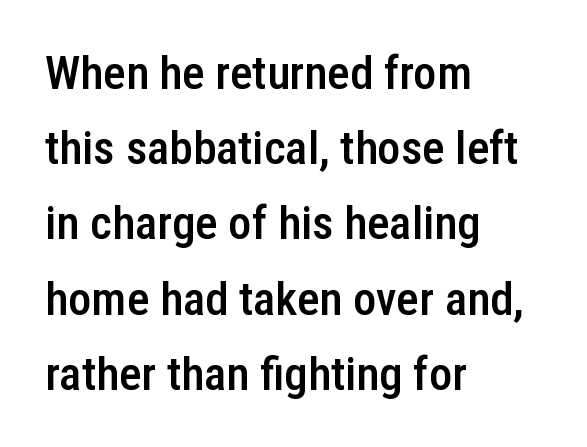
{"serif": "no", "italic": "no", "bold": "semi", "weight": "semibold", "width": "condensed", "stroke_contrast": "low", "x_height": "medium", "monospaced": "no", "underline": "no", "align": "left", "line_spacing": "normal", "line_spacing_ratio": 1.6, "letter_spacing": "normal", "letter_spacing_em": 0.0, "glyph_px": 47}
